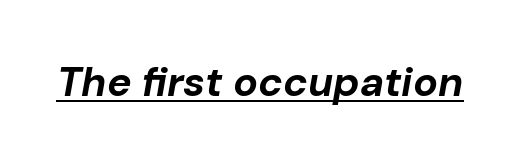
Q: Is the text bold? A: Yes.
Q: Is the text italic (slanted)? A: Yes, it leans right by about 10 degrees.
Q: Is the text underlined? A: Yes.
Q: Is the spacing between letters normal or unusually wide? A: Normal.
Q: Width (condensed, normal, or wide)? A: Normal.
Q: Stroke contrast? A: Low.
Q: x-height? A: Medium.
Q: Monospaced? A: No.
